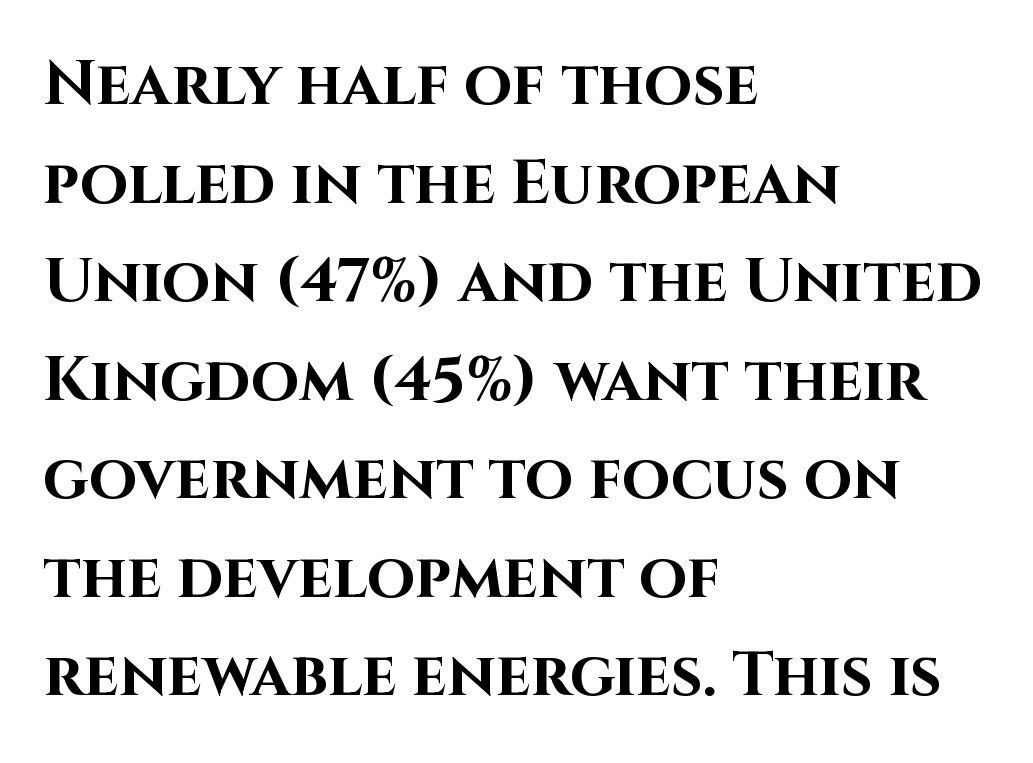
{"serif": "no", "italic": "no", "bold": "yes", "weight": "bold", "width": "normal", "stroke_contrast": "high", "x_height": "large", "monospaced": "no", "underline": "no", "align": "left", "line_spacing": "normal", "line_spacing_ratio": 1.59, "letter_spacing": "normal", "letter_spacing_em": 0.0, "glyph_px": 62}
